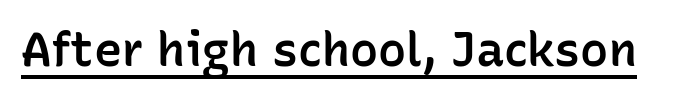
The image shows 47 px semibold sans-serif type, upright; set normal letter spacing, underlined; low stroke contrast and a medium x-height.
